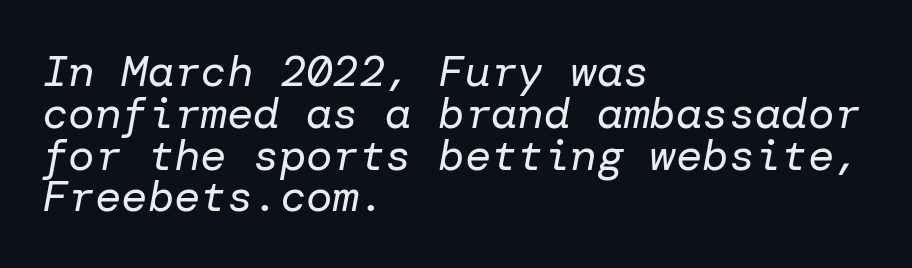
Q: Is the text bold? A: No.
Q: Is the text italic (slanted)? A: Yes, it leans right by about 10 degrees.
Q: Is the text underlined? A: No.
Q: How is the paragraph aligned? A: Left-aligned.
Q: Is the spacing between letters normal or unusually wide? A: Normal.
Q: Is the spacing between lines tight, normal or loose? A: Tight.
Q: Width (condensed, normal, or wide)? A: Normal.
Q: Stroke contrast? A: Low.
Q: x-height? A: Medium.
